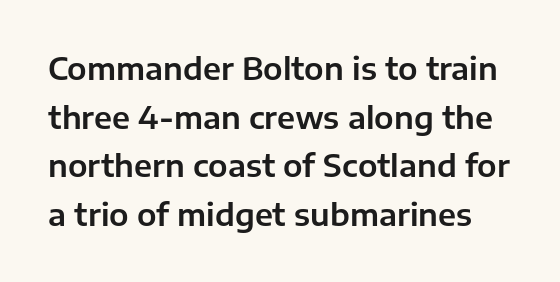
The rendering uses natural spacing where letterforms have individual widths. Check the space under the baseline: it is left empty. You could call the tracking neutral — neither tight nor loose. Whoever set this chose a conventional vertical rhythm. It's the straight-up-and-down kind of type.
